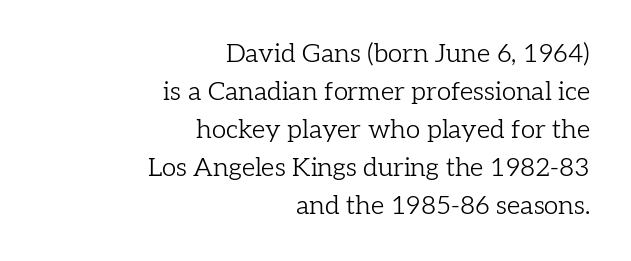
Q: Is the text bold? A: No.
Q: Is the text italic (slanted)? A: No, it is upright.
Q: Is the text underlined? A: No.
Q: How is the paragraph aligned? A: Right-aligned.
Q: Is the spacing between letters normal or unusually wide? A: Normal.
Q: Is the spacing between lines tight, normal or loose? A: Normal.
